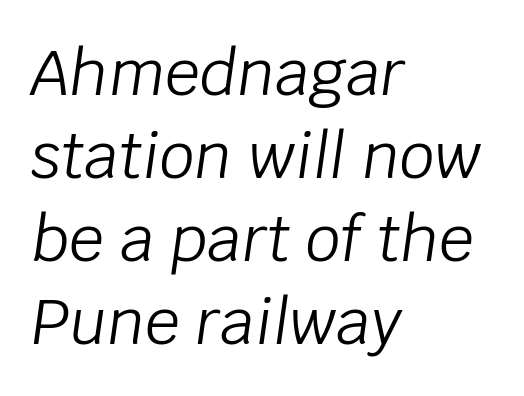
The image shows 62 px light type, italic (leaning right); set left-aligned, normal line spacing (1.34x), normal letter spacing, not underlined; low stroke contrast and a large x-height.
